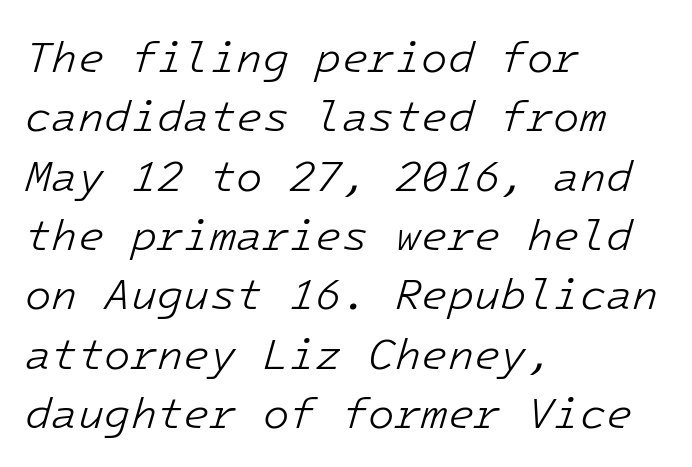
Stems and bowls with no extra thickness — not bold. Which margin do the lines hug? The left one — the right edge is uneven. These lines keep a tight, regular rhythm from letter to letter. The words here are not underlined.
